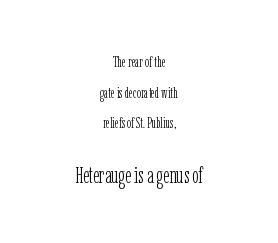
Q: Is the text bold? A: No.
Q: Is the text italic (slanted)? A: No, it is upright.
Q: Is the text underlined? A: No.
Q: How is the paragraph aligned? A: Centered.
Q: Is the spacing between letters normal or unusually wide? A: Normal.
Q: Is the spacing between lines tight, normal or loose? A: Loose.
Q: Which block of text is set in a larger size, the first (top) or the second (bottom)? A: The second (bottom) one.
